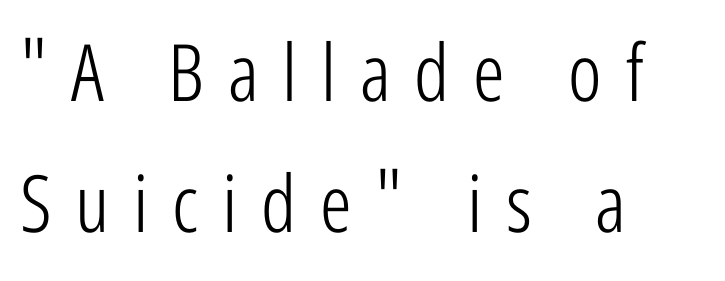
Q: Is the text bold? A: No.
Q: Is the text italic (slanted)? A: No, it is upright.
Q: Is the typeface a serif or a sans-serif typeface? A: Sans-serif.
Q: Is the text underlined? A: No.
Q: How is the paragraph aligned? A: Left-aligned.
Q: Is the spacing between letters normal or unusually wide? A: Unusually wide.
Q: Is the spacing between lines tight, normal or loose? A: Normal.
Q: Width (condensed, normal, or wide)? A: Condensed.
Q: Stroke contrast? A: Low.
Q: x-height? A: Medium.
Q: Monospaced? A: No.
